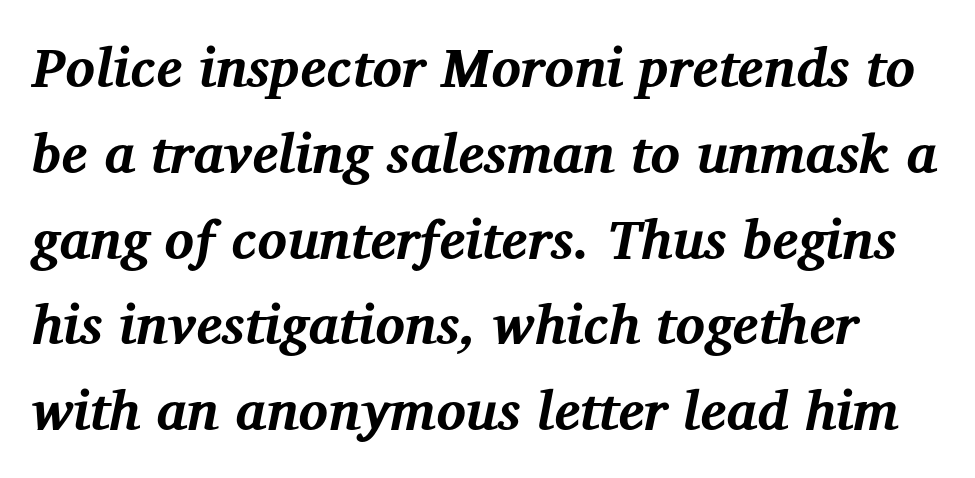
This is heavy type, rendered in bold. This is oblique type, the kind used for emphasis or titles. The letters sit at their default tracking, neither squeezed nor spread. The zone under the glyphs is completely vacant. Summary of vertical rhythm: regular, with standard interline spacing.
